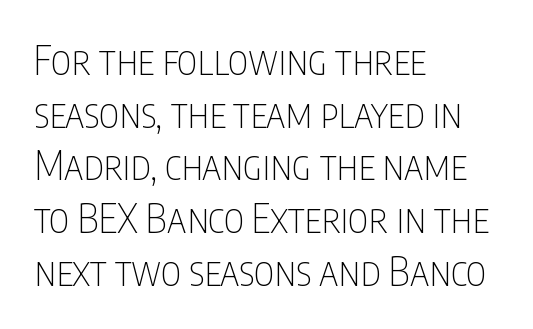
The image shows 39 px thin, condensed sans-serif type, upright; set left-aligned, normal line spacing (1.35x), normal letter spacing, not underlined; low stroke contrast and a large x-height.
